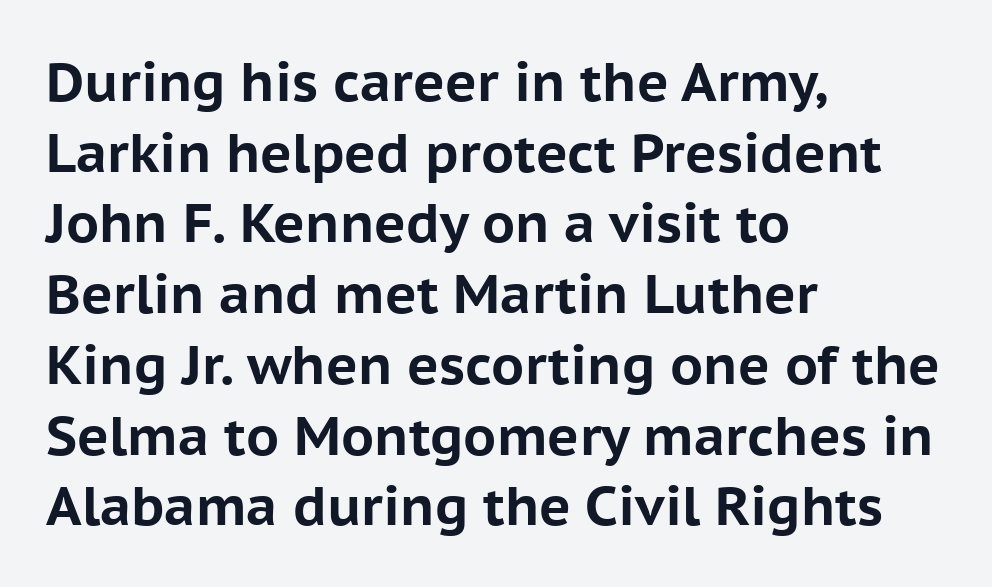
Tall strokes in this sample are plumb rather than angled. Line starts are locked; line ends wander. There is no visible air inserted between adjacent glyphs. Interline gaps are of average width in this sample. You can tell from the bare stems that sans-serif type was used.
